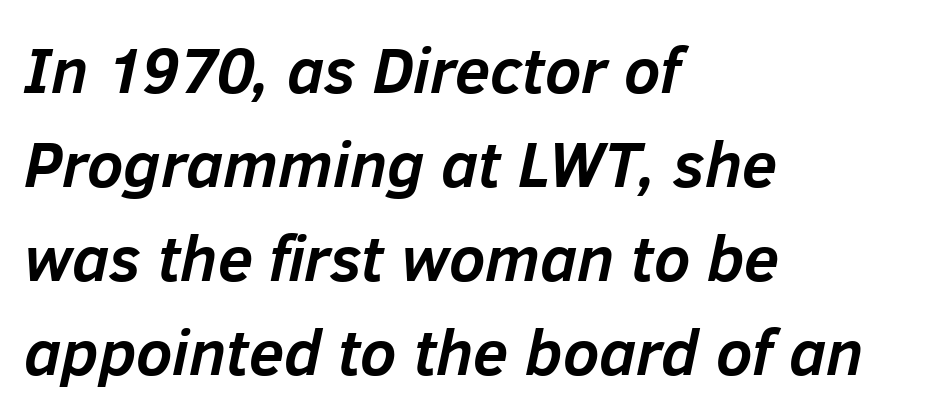
{"italic": "yes", "lean": "right", "slant_degrees": 12, "bold": "yes", "weight": "semibold", "width": "normal", "stroke_contrast": "low", "x_height": "medium", "monospaced": "no", "underline": "no", "align": "left", "line_spacing": "normal", "line_spacing_ratio": 1.47, "letter_spacing": "normal", "letter_spacing_em": 0.0, "glyph_px": 64}
